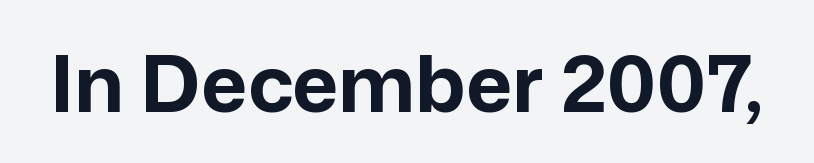
{"serif": "no", "italic": "no", "bold": "yes", "weight": "bold", "width": "normal", "stroke_contrast": "low", "x_height": "medium", "monospaced": "no", "underline": "no", "letter_spacing": "normal", "letter_spacing_em": 0.0, "glyph_px": 79}
